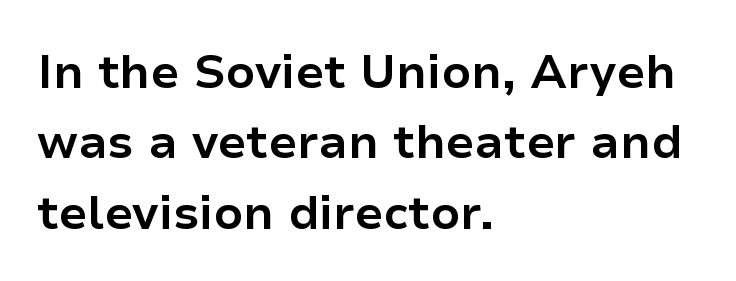
The image shows 47 px bold sans-serif type, upright; set left-aligned, normal line spacing (1.5x), normal letter spacing, not underlined; low stroke contrast and a medium x-height.
